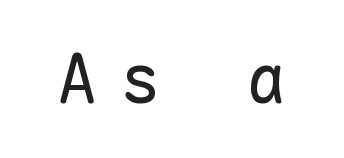
The image shows 67 px regular-weight sans-serif type, upright, monospaced; set unusually wide letter spacing (+0.34 em), not underlined; low stroke contrast and a medium x-height.
